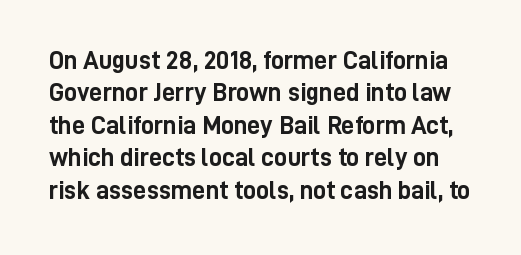
The image shows 26 px bold type, upright; set normal line spacing (1.25x), normal letter spacing, not underlined.
